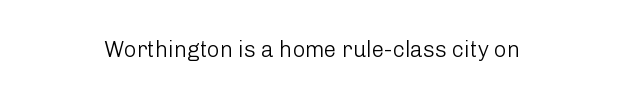
Q: Is the text bold? A: No.
Q: Is the text italic (slanted)? A: No, it is upright.
Q: Is the text underlined? A: No.
Q: Is the spacing between letters normal or unusually wide? A: Normal.
